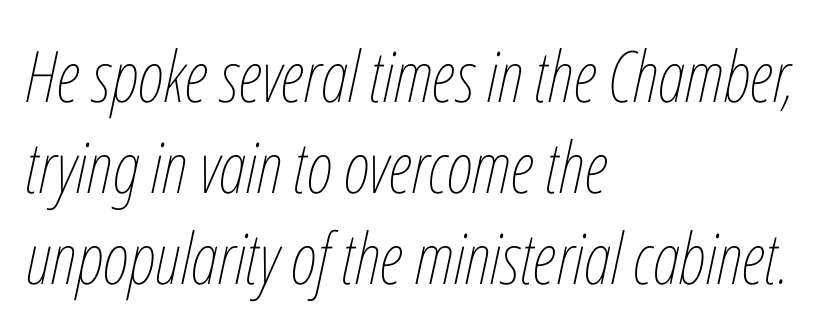
Varying glyph widths throughout — classic text-font behaviour. Quick note: italic. Descenders are the only things crossing below the line. Weight: in the light-to-regular range. The tracking reads as untouched default to a designer's eye. Horizontal alignment here is leftward, the default for most running prose.
